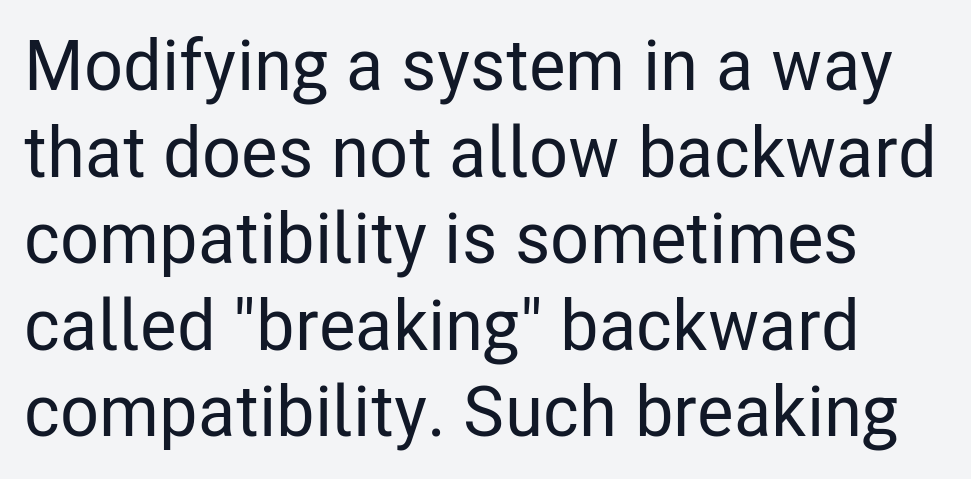
{"serif": "no", "italic": "no", "width": "condensed", "stroke_contrast": "low", "x_height": "medium", "monospaced": "no", "underline": "no", "line_spacing_ratio": 1.22, "letter_spacing": "normal", "letter_spacing_em": 0.0, "glyph_px": 71}
